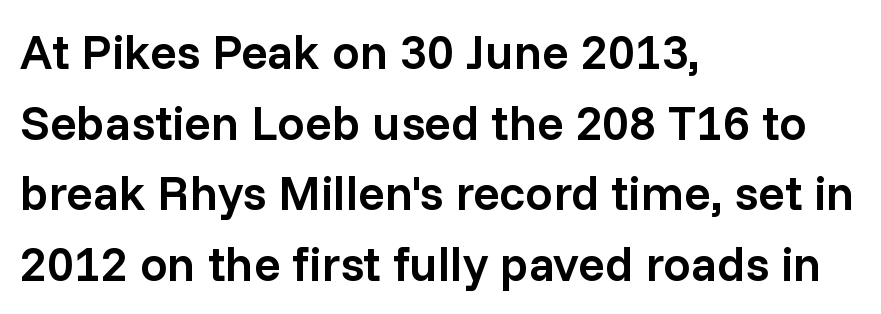
Q: Is the text bold? A: Semi-bold.
Q: Is the text italic (slanted)? A: No, it is upright.
Q: Is the typeface a serif or a sans-serif typeface? A: Sans-serif.
Q: Is the text underlined? A: No.
Q: How is the paragraph aligned? A: Left-aligned.
Q: Is the spacing between letters normal or unusually wide? A: Normal.
Q: Is the spacing between lines tight, normal or loose? A: Normal.
Q: Width (condensed, normal, or wide)? A: Normal.
Q: Stroke contrast? A: Low.
Q: x-height? A: Medium.
Q: Monospaced? A: No.
